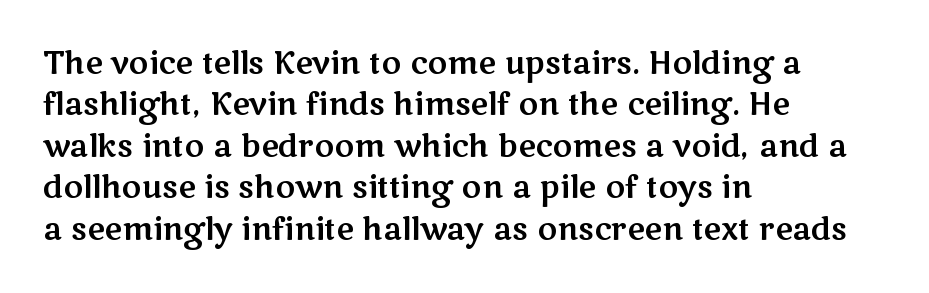
Looks like regular typesetting: each glyph gets only the width it needs. When letters stand straight like this, we call the style roman or upright. Standard letterfit; no display-style spreading of the glyphs. Examine the stroke ends and you'll find no serifs.
